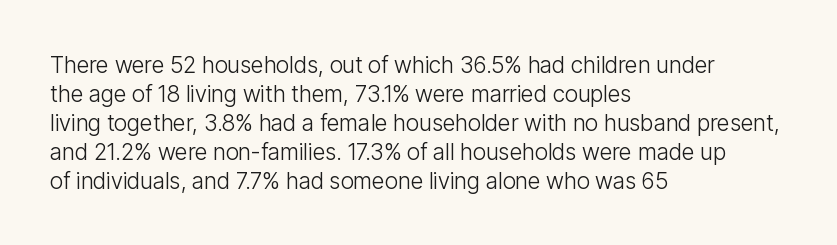
The image shows 23 px text type, upright; set left-aligned, normal line spacing (1.26x), normal letter spacing, not underlined.
